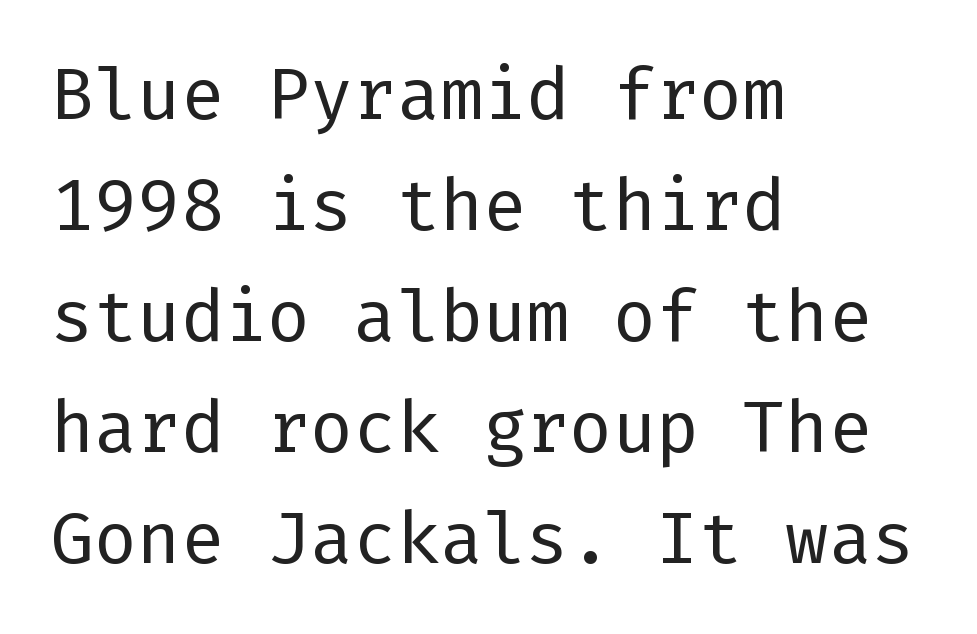
{"serif": "no", "italic": "no", "bold": "no", "weight": "regular", "width": "normal", "stroke_contrast": "low", "x_height": "medium", "underline": "no", "align": "left", "line_spacing": "normal", "line_spacing_ratio": 1.54, "letter_spacing": "normal", "letter_spacing_em": 0.0, "glyph_px": 72}
